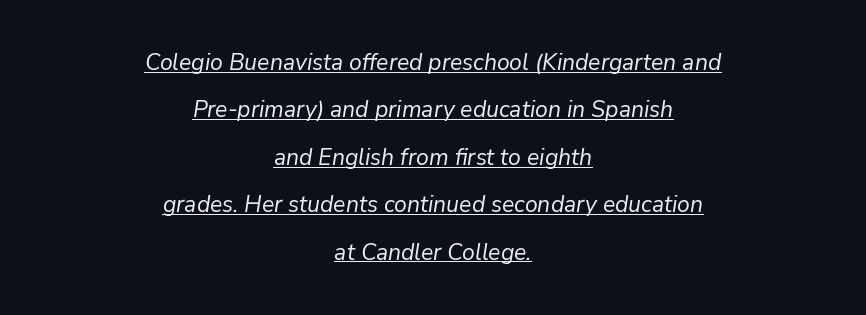
Q: Is the text bold? A: No.
Q: Is the text italic (slanted)? A: Yes, it leans right by about 9 degrees.
Q: Is the text underlined? A: Yes.
Q: How is the paragraph aligned? A: Centered.
Q: Is the spacing between letters normal or unusually wide? A: Normal.
Q: Is the spacing between lines tight, normal or loose? A: Loose.
